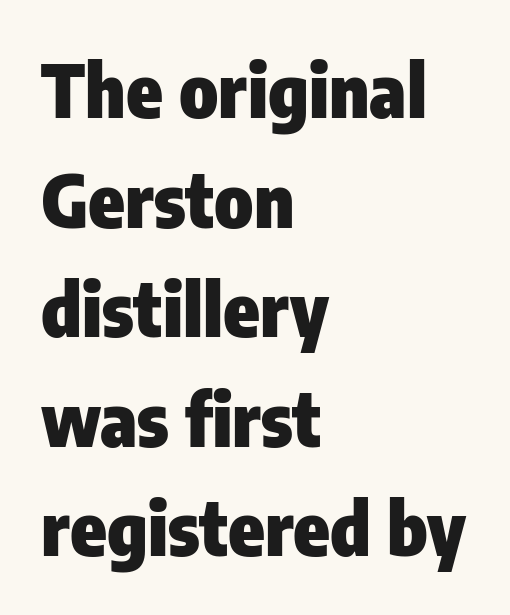
{"serif": "no", "italic": "no", "bold": "yes", "weight": "heavy", "width": "condensed", "stroke_contrast": "low", "x_height": "medium", "monospaced": "no", "underline": "no", "align": "left", "line_spacing": "normal", "line_spacing_ratio": 1.48, "letter_spacing": "normal", "letter_spacing_em": 0.0, "glyph_px": 74}
